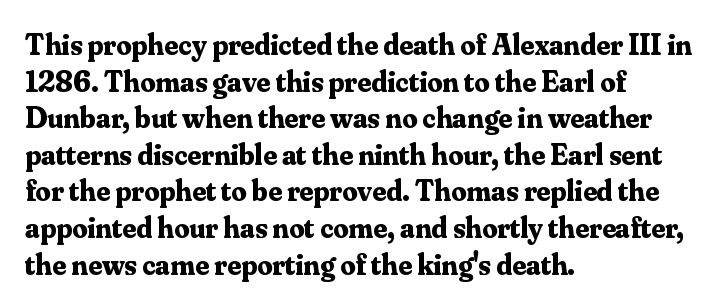
Stroke thickness is high; the sample reads as a true bold. Is the block centered? No — it sits flush against the left margin. The type is set solid horizontally, with unmodified tracking. Do the letters lean? They stand straight.
